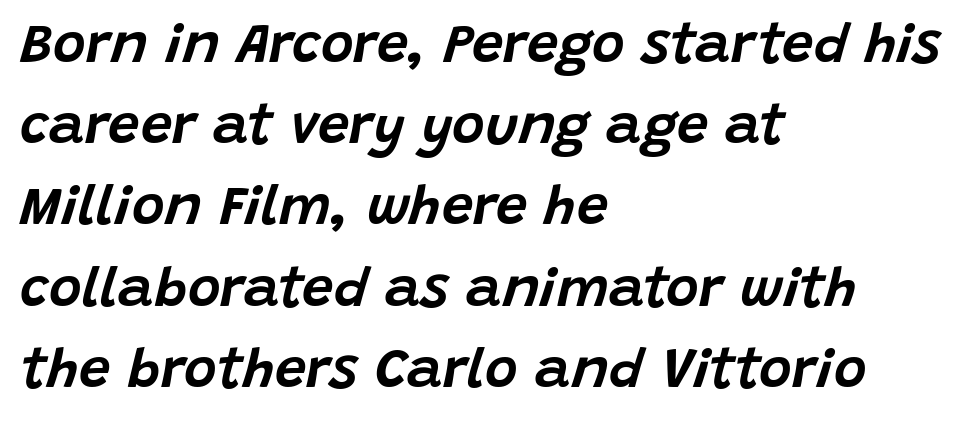
Q: Is the text italic (slanted)? A: Yes, it leans right by about 15 degrees.
Q: Is the text underlined? A: No.
Q: How is the paragraph aligned? A: Left-aligned.
Q: Is the spacing between letters normal or unusually wide? A: Normal.
Q: Is the spacing between lines tight, normal or loose? A: Normal.
Q: Width (condensed, normal, or wide)? A: Normal.
Q: Stroke contrast? A: Low.
Q: x-height? A: Large.
Q: Monospaced? A: No.
